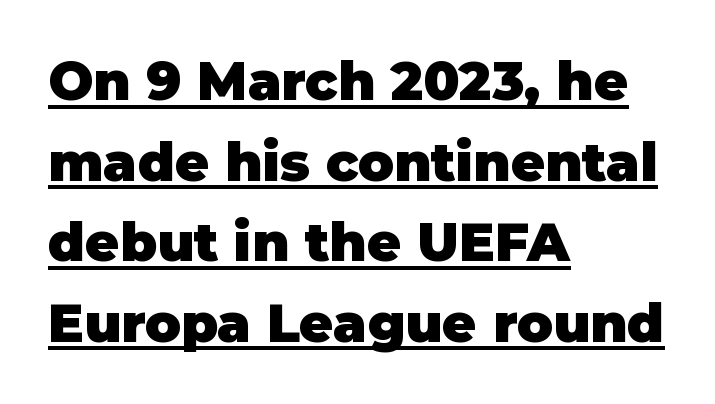
{"serif": "no", "italic": "no", "bold": "yes", "weight": "heavy", "width": "normal", "stroke_contrast": "low", "x_height": "large", "monospaced": "no", "underline": "yes", "align": "left", "line_spacing": "normal", "line_spacing_ratio": 1.52, "letter_spacing": "normal", "letter_spacing_em": 0.0, "glyph_px": 53}
